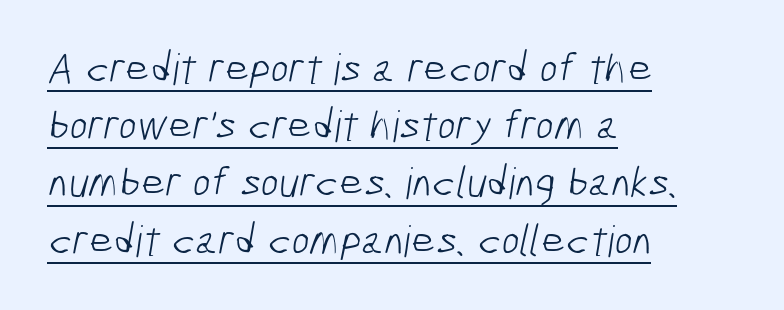
Q: Is the text bold? A: No.
Q: Is the typeface a serif or a sans-serif typeface? A: Sans-serif.
Q: Is the text underlined? A: Yes.
Q: How is the paragraph aligned? A: Left-aligned.
Q: Is the spacing between letters normal or unusually wide? A: Normal.
Q: Is the spacing between lines tight, normal or loose? A: Normal.
Q: Width (condensed, normal, or wide)? A: Condensed.
Q: Stroke contrast? A: Low.
Q: x-height? A: Medium.
Q: Monospaced? A: No.
